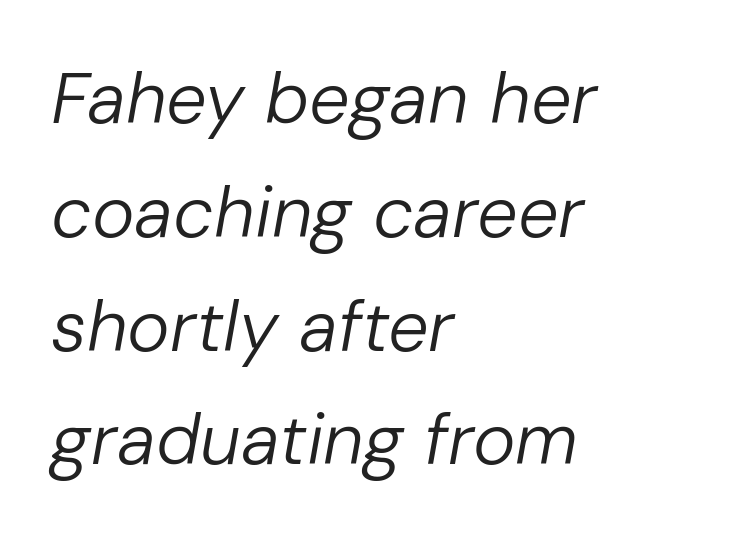
Here the designer chose a conventional face with non-uniform glyph widths. You can tell it's italic because the verticals aren't actually vertical. Alignment: flush left. Words appear dense and cohesive because spacing is normal. The zone under the glyphs is completely vacant. The characters are drawn with everyday or finer stroke widths.
